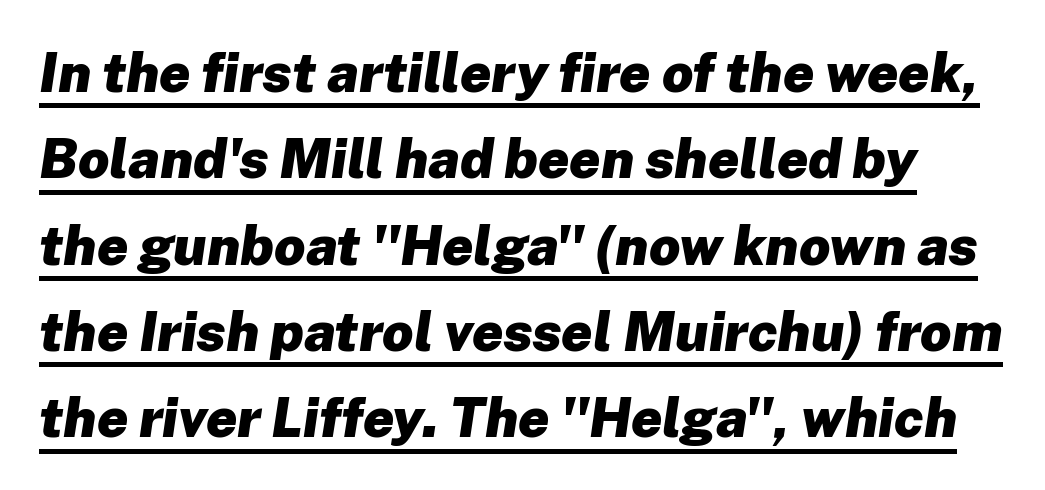
You could not count columns in this text — the font is proportionally spaced. Compared with ordinary roman type, these characters are visibly tilted. Baseline-to-baseline distance is the conventional proportion of letter height. Heavy-handed strokes throughout: this text is bold.
